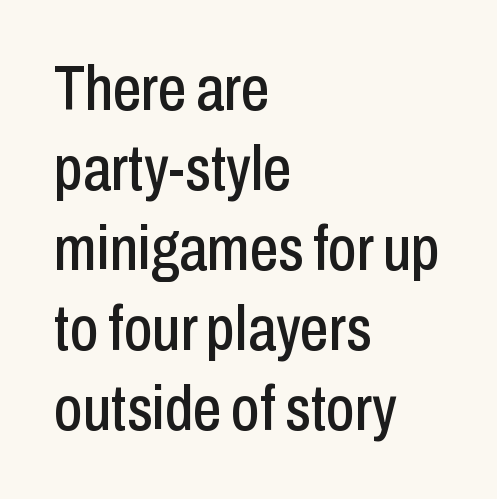
The image shows 63 px condensed sans-serif type, upright; set left-aligned, normal line spacing (1.27x), normal letter spacing, not underlined; low stroke contrast and a medium x-height.
